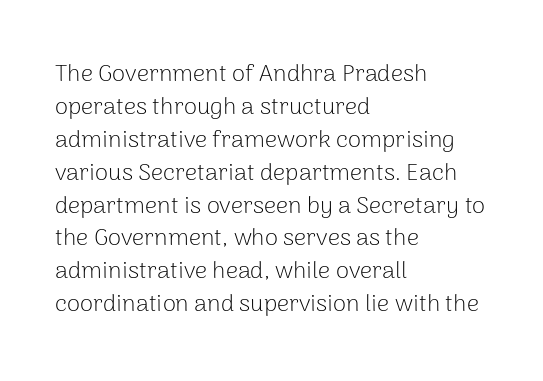
These lines stack with their left ends in a neat column. Letters rest on an invisible, unmarked baseline. The lines sit at an ordinary, default distance from one another. The type sits square on the baseline with zero lean. No letter is thick-stroked: the sample isn't bold. Default kerning and tracking; the words read as compact shapes.
